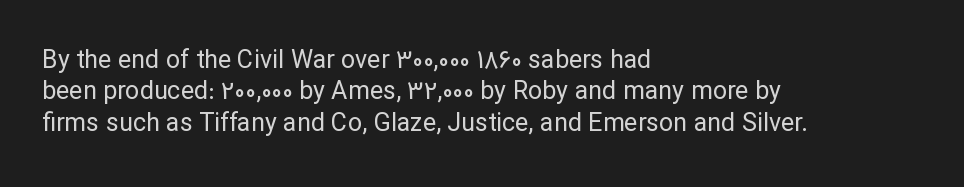
The image shows 25 px text type, upright; set left-aligned, normal line spacing (1.26x), normal letter spacing, not underlined.
